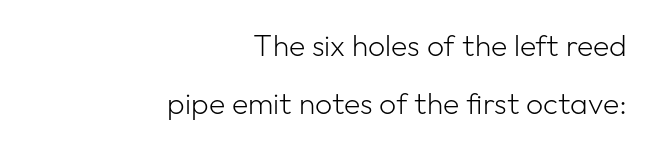
{"serif": "no", "italic": "no", "bold": "no", "weight": "light", "width": "normal", "stroke_contrast": "low", "x_height": "medium", "monospaced": "no", "underline": "no", "align": "right", "line_spacing": "loose", "line_spacing_ratio": 1.92, "letter_spacing": "normal", "letter_spacing_em": 0.0, "glyph_px": 30}
